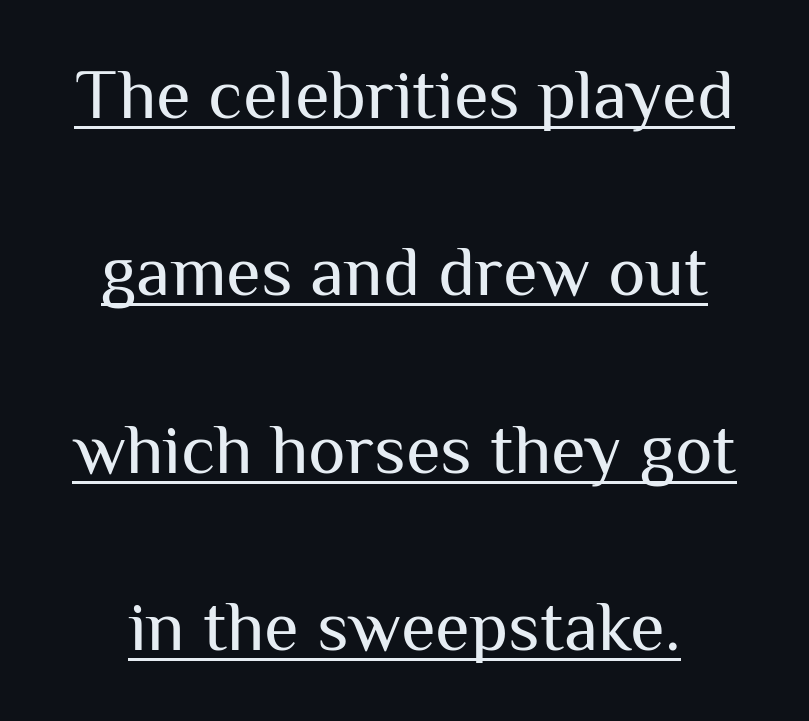
Is the type heavy? It reads as light-to-regular instead. The face used here appears with an underline applied. Upright lettering throughout. These lines are rendered in a variable-pitch font. You can tell from the bare stems that sans-serif type was used.
